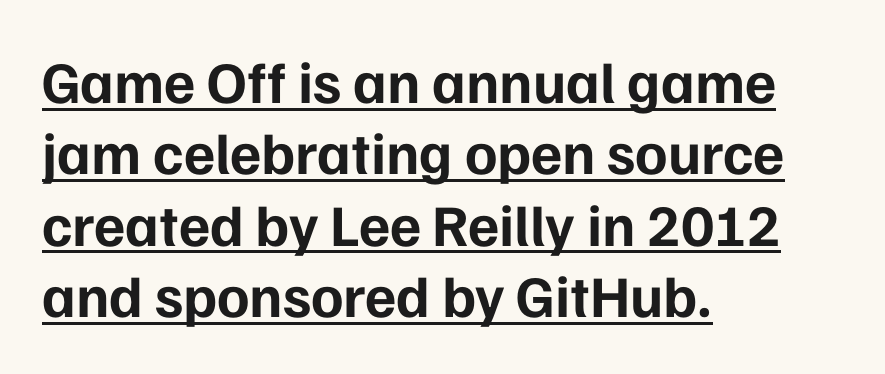
Q: Is the text bold? A: Yes.
Q: Is the text italic (slanted)? A: No, it is upright.
Q: Is the typeface a serif or a sans-serif typeface? A: Sans-serif.
Q: Is the text underlined? A: Yes.
Q: How is the paragraph aligned? A: Left-aligned.
Q: Is the spacing between letters normal or unusually wide? A: Normal.
Q: Width (condensed, normal, or wide)? A: Normal.
Q: Stroke contrast? A: Low.
Q: x-height? A: Medium.
Q: Monospaced? A: No.
